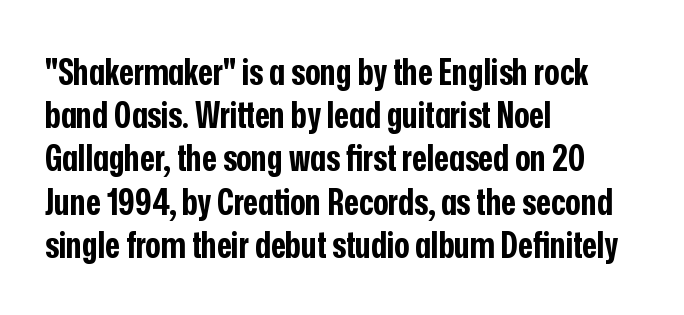
If you drew a ruler down the left edge, every line would touch it. Each row of text sits above clean, open space. Look at the tracking — it's just the regular setting, nothing added. Looks like regular typesetting: each glyph gets only the width it needs. Serif or sans? Sans — the stroke terminals are bare.
